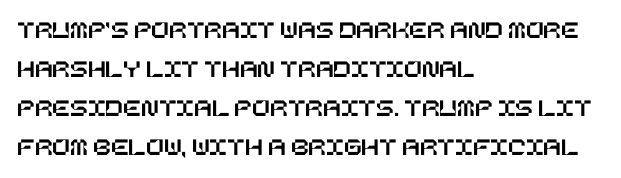
Q: Is the text italic (slanted)? A: No, it is upright.
Q: Is the text underlined? A: No.
Q: How is the paragraph aligned? A: Left-aligned.
Q: Is the spacing between letters normal or unusually wide? A: Normal.
Q: Is the spacing between lines tight, normal or loose? A: Normal.
